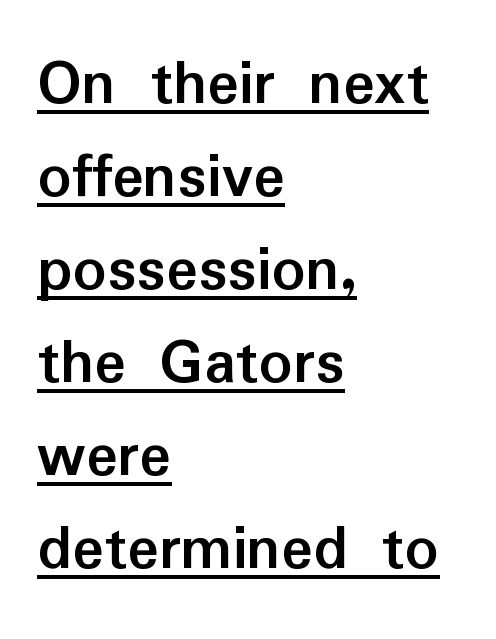
The rendering uses natural spacing where letterforms have individual widths. Observe the ordinary spacing: letters are neighbours, not strangers. The rendering uses the underline text-decoration. Notice how thick the strokes are: this is what a full bold looks like. Students, observe: this is what conventionally led text looks like.
